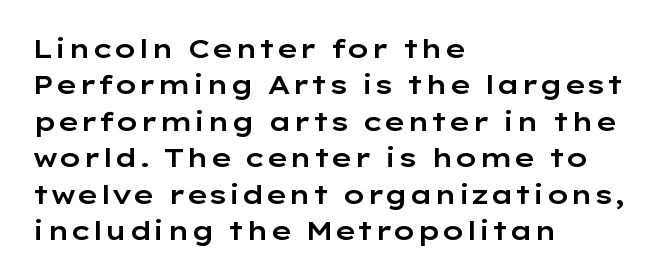
Q: Is the text italic (slanted)? A: No, it is upright.
Q: Is the text underlined? A: No.
Q: How is the paragraph aligned? A: Left-aligned.
Q: Is the spacing between letters normal or unusually wide? A: Normal.
Q: Is the spacing between lines tight, normal or loose? A: Normal.
